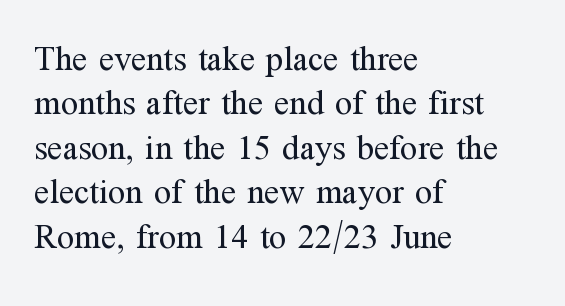
Each line starts at the same left margin while the right side varies. Each stroke keeps to a modest, everyday thickness or less. Interline gaps are of average width in this sample. The rendering uses natural spacing where letterforms have individual widths.
